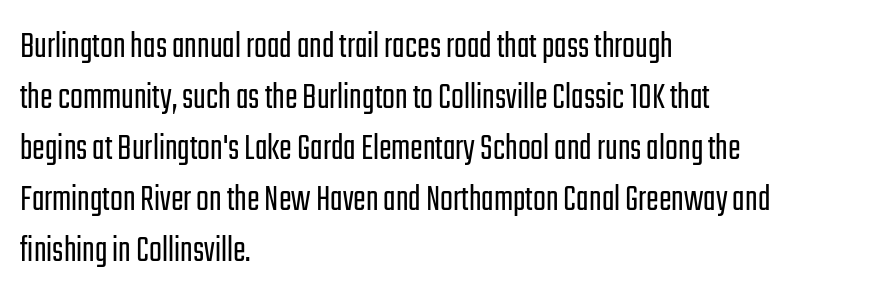
No italicization has been applied; the sample stays upright. Are there feet on the stems? There aren't — it's a sans. Just letters on the line, the space beneath them empty. Do the characters align in a grid? No, the font is proportional.
